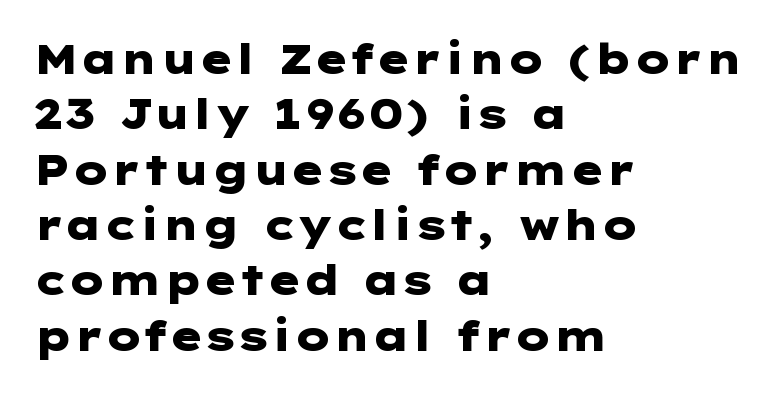
{"serif": "no", "italic": "no", "bold": "yes", "weight": "heavy", "width": "wide", "stroke_contrast": "low", "x_height": "medium", "underline": "no", "align": "left", "line_spacing": "normal", "line_spacing_ratio": 1.35, "letter_spacing": "normal", "letter_spacing_em": 0.0, "glyph_px": 41}
